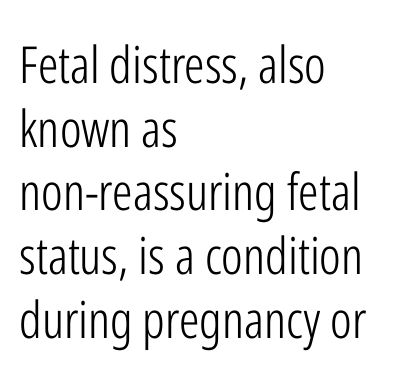
The face used here is rendered with its standard letterfit. Unlike a traditional serif, this face leaves its strokes unadorned. Regular leading. The passage shown is not bold in any degree. A typesetter would mark this as roman, not italic. Proportional: the letters do not fall into vertical columns.
